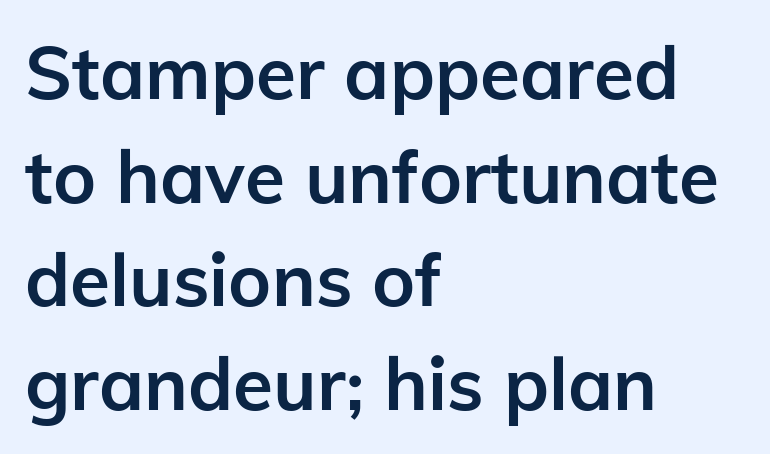
Q: Is the text bold? A: Yes.
Q: Is the text italic (slanted)? A: No, it is upright.
Q: Is the typeface a serif or a sans-serif typeface? A: Sans-serif.
Q: Is the text underlined? A: No.
Q: How is the paragraph aligned? A: Left-aligned.
Q: Is the spacing between letters normal or unusually wide? A: Normal.
Q: Is the spacing between lines tight, normal or loose? A: Normal.
Q: Width (condensed, normal, or wide)? A: Normal.
Q: Stroke contrast? A: Low.
Q: x-height? A: Medium.
Q: Monospaced? A: No.
